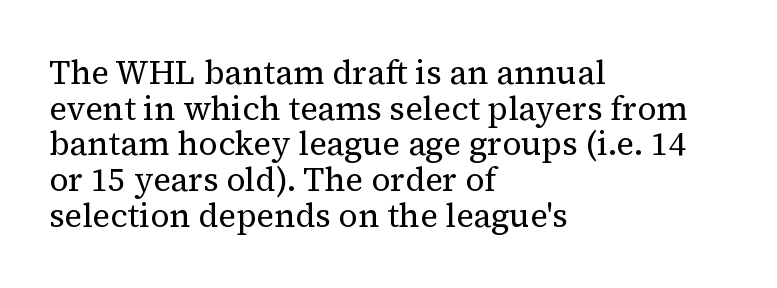
The image shows 33 px regular-weight serif type, upright; set left-aligned, tight line spacing (1.08x), normal letter spacing, not underlined; medium stroke contrast and a medium x-height.
